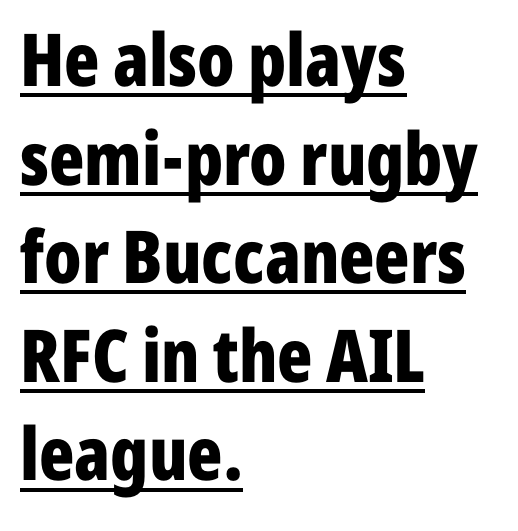
{"serif": "no", "italic": "no", "bold": "yes", "weight": "bold", "width": "condensed", "stroke_contrast": "low", "x_height": "medium", "monospaced": "no", "underline": "yes", "align": "left", "line_spacing": "normal", "line_spacing_ratio": 1.35, "letter_spacing": "normal", "letter_spacing_em": 0.0, "glyph_px": 73}
